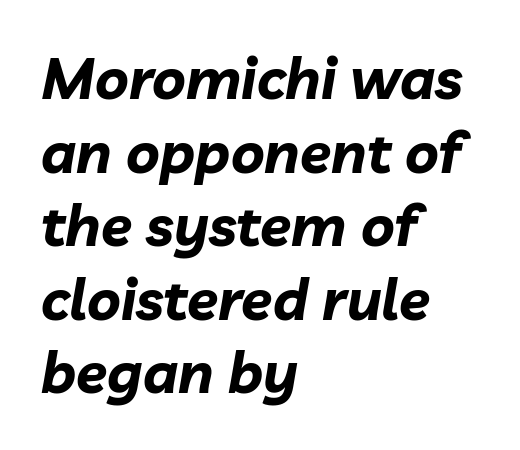
Q: Is the text bold? A: Yes.
Q: Is the text italic (slanted)? A: Yes, it leans right by about 10 degrees.
Q: Is the text underlined? A: No.
Q: How is the paragraph aligned? A: Left-aligned.
Q: Is the spacing between letters normal or unusually wide? A: Normal.
Q: Is the spacing between lines tight, normal or loose? A: Normal.
Q: Width (condensed, normal, or wide)? A: Normal.
Q: Stroke contrast? A: Low.
Q: x-height? A: Medium.
Q: Monospaced? A: No.
